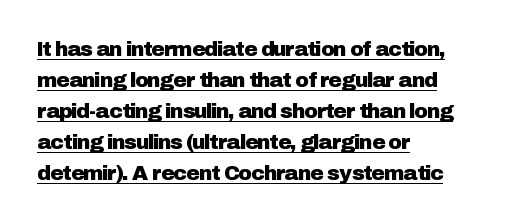
{"italic": "no", "underline": "yes", "align": "left", "line_spacing": "normal", "line_spacing_ratio": 1.48, "letter_spacing": "normal", "letter_spacing_em": 0.0, "glyph_px": 21}
